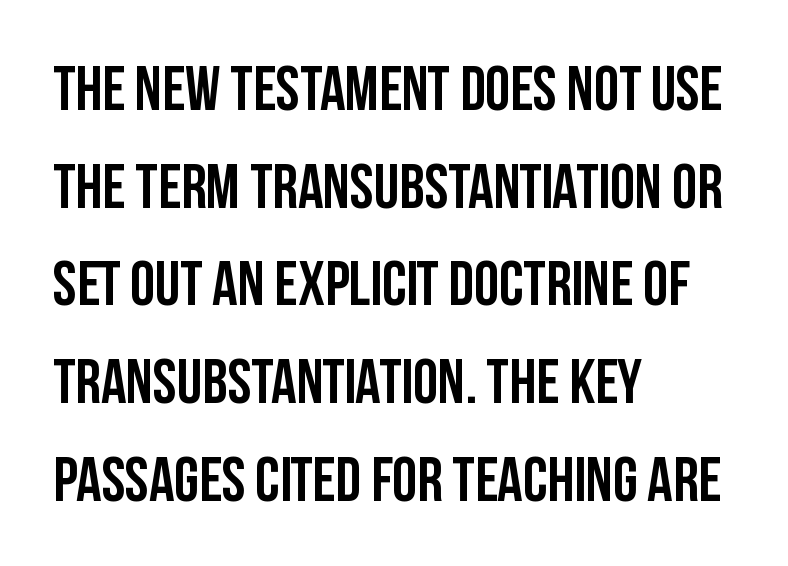
The image shows 63 px semibold, condensed sans-serif type, upright; set left-aligned, normal line spacing (1.55x), normal letter spacing, not underlined; low stroke contrast and a large x-height.
